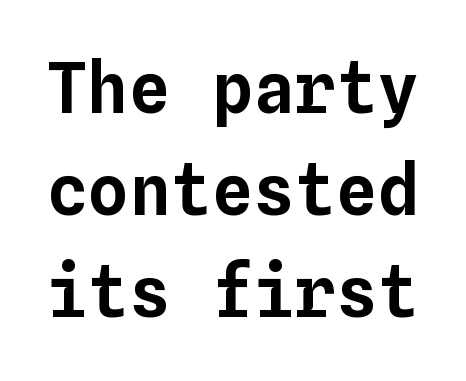
The image shows 69 px text type, upright, monospaced; set normal line spacing (1.48x), normal letter spacing, not underlined; low stroke contrast and a medium x-height.
